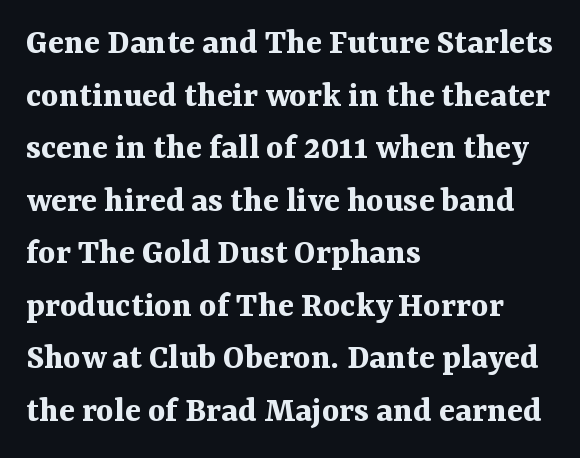
Q: Is the text bold? A: Yes.
Q: Is the text italic (slanted)? A: No, it is upright.
Q: Is the typeface a serif or a sans-serif typeface? A: Serif.
Q: Is the text underlined? A: No.
Q: How is the paragraph aligned? A: Left-aligned.
Q: Is the spacing between letters normal or unusually wide? A: Normal.
Q: Is the spacing between lines tight, normal or loose? A: Normal.
Q: Width (condensed, normal, or wide)? A: Normal.
Q: Stroke contrast? A: Medium.
Q: x-height? A: Medium.
Q: Monospaced? A: No.
